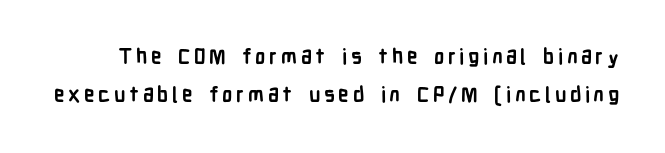
Any mark beneath the type? The region is blank. You'd pick this weight for a headline — it's a proper bold. The axis of the letterforms is exactly vertical.
